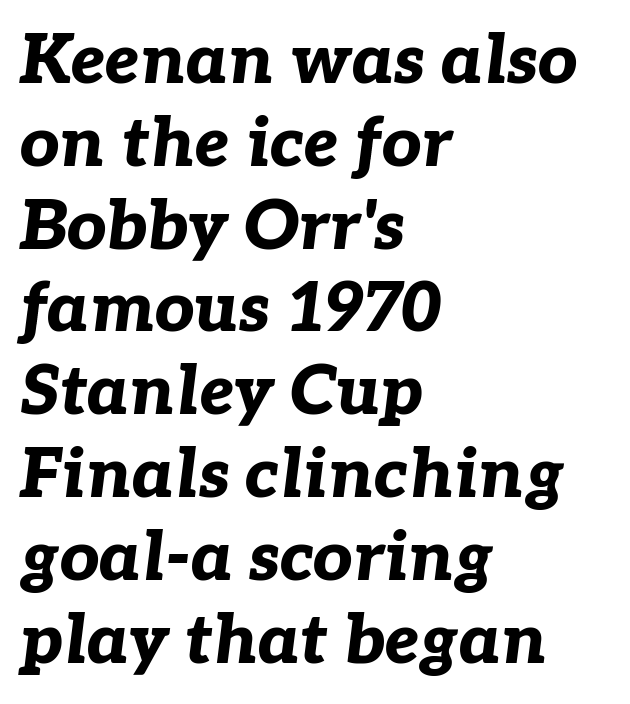
{"italic": "yes", "lean": "right", "slant_degrees": 7, "bold": "yes", "weight": "bold", "width": "normal", "stroke_contrast": "low", "x_height": "medium", "monospaced": "no", "underline": "no", "align": "left", "line_spacing_ratio": 1.2, "letter_spacing": "normal", "letter_spacing_em": 0.0, "glyph_px": 69}
